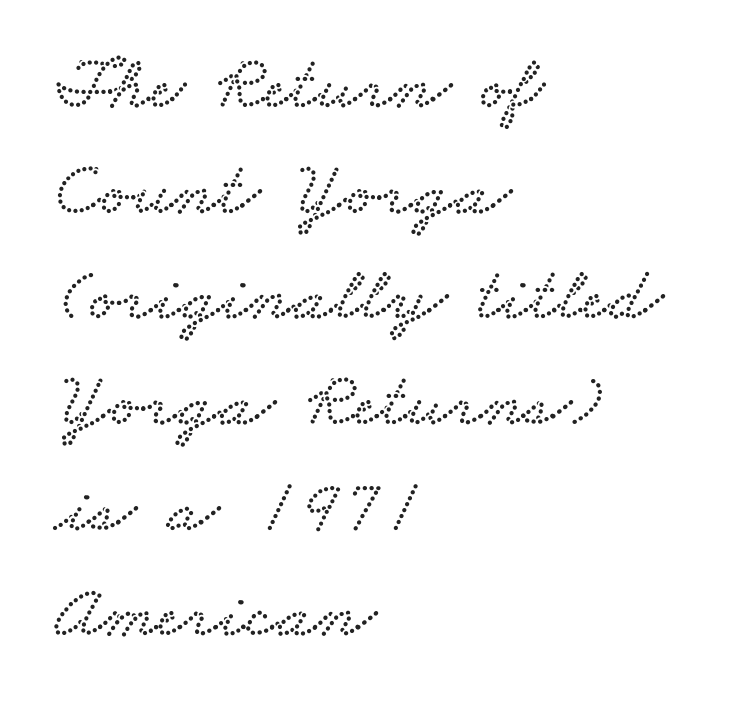
{"serif": "yes", "width": "wide", "stroke_contrast": "low", "x_height": "small", "monospaced": "no", "underline": "no", "align": "left", "line_spacing": "normal", "line_spacing_ratio": 1.39, "letter_spacing": "normal", "letter_spacing_em": 0.0, "glyph_px": 76}
